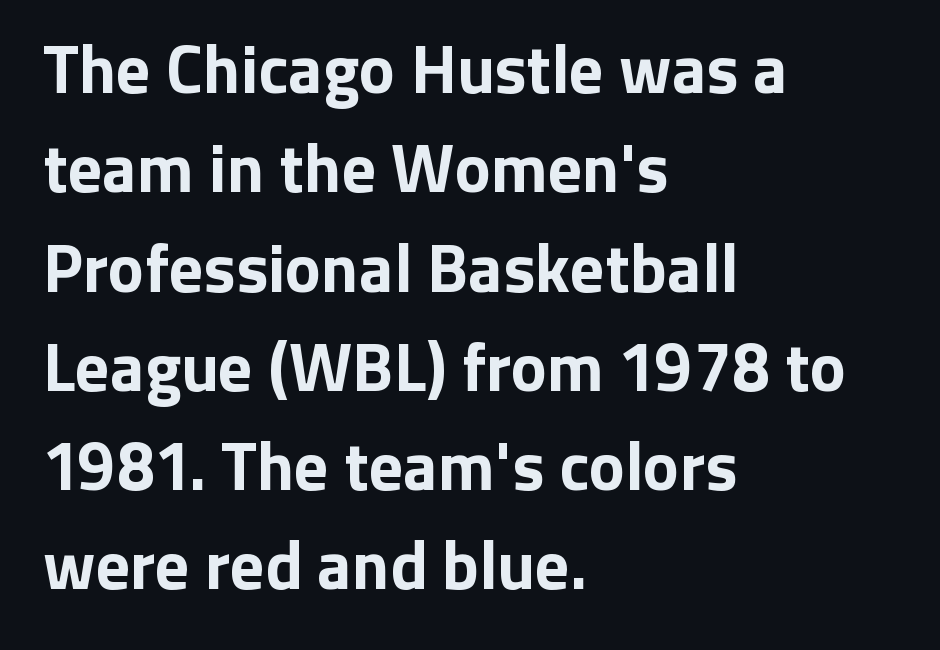
The image shows 68 px bold sans-serif type, upright; set left-aligned, normal line spacing (1.46x), normal letter spacing, not underlined; low stroke contrast and a medium x-height.
